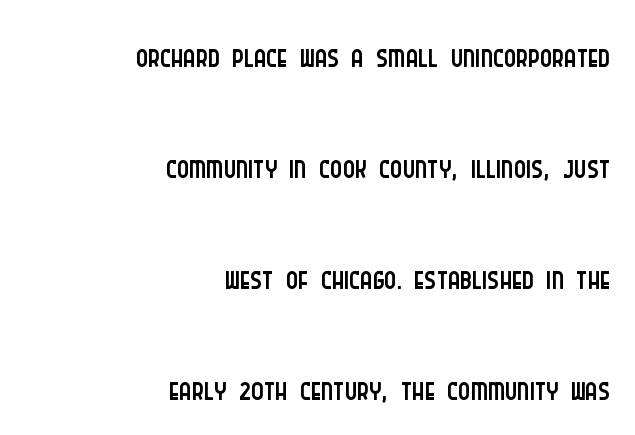
A roman cut, with each character standing at attention. Here the designer chose a conventional face with non-uniform glyph widths. The letterforms sit at book weight or below. The foot of each line stays bare and open. If you drew a ruler down the right edge, every line would touch it.
